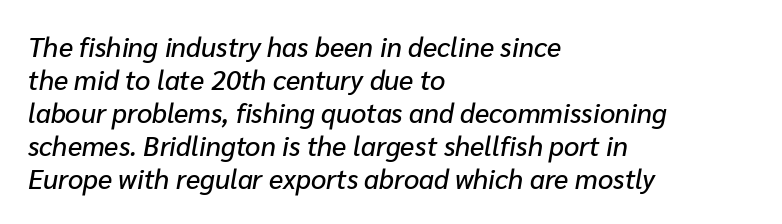
{"italic": "yes", "lean": "right", "slant_degrees": 10, "underline": "no", "align": "left", "line_spacing_ratio": 1.22, "letter_spacing": "normal", "letter_spacing_em": 0.0, "glyph_px": 27}
